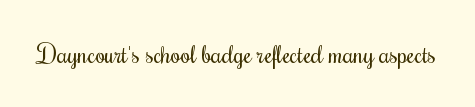
The image shows 25 px text type; set normal letter spacing, not underlined.
